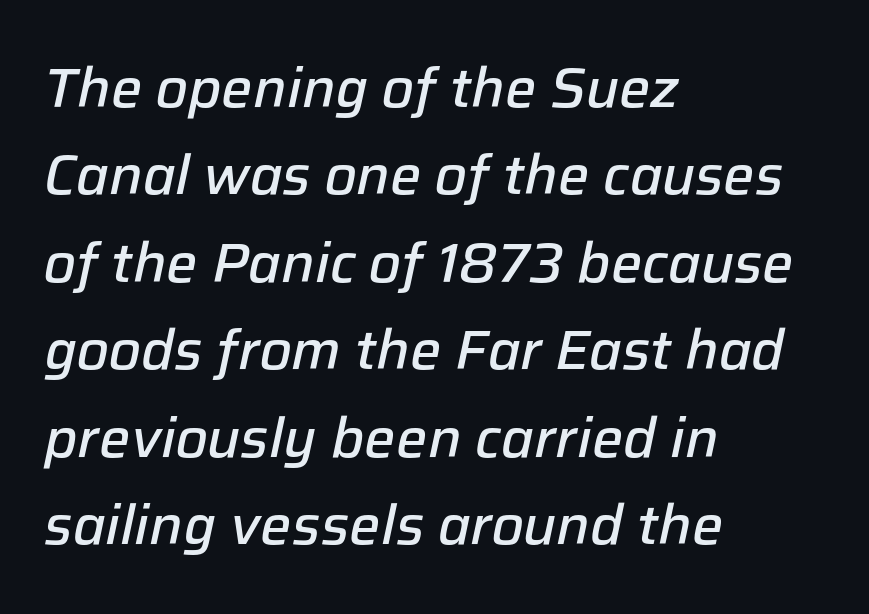
Q: Is the text bold? A: Semi-bold.
Q: Is the text italic (slanted)? A: Yes, it leans right by about 12 degrees.
Q: Is the text underlined? A: No.
Q: How is the paragraph aligned? A: Left-aligned.
Q: Is the spacing between letters normal or unusually wide? A: Normal.
Q: Is the spacing between lines tight, normal or loose? A: Normal.
Q: Width (condensed, normal, or wide)? A: Normal.
Q: Stroke contrast? A: Low.
Q: x-height? A: Medium.
Q: Monospaced? A: No.
